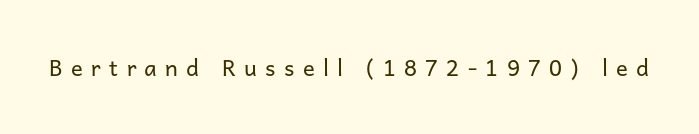
{"italic": "no", "bold": "no", "underline": "no", "letter_spacing": "wide", "letter_spacing_em": 0.38, "glyph_px": 22}
